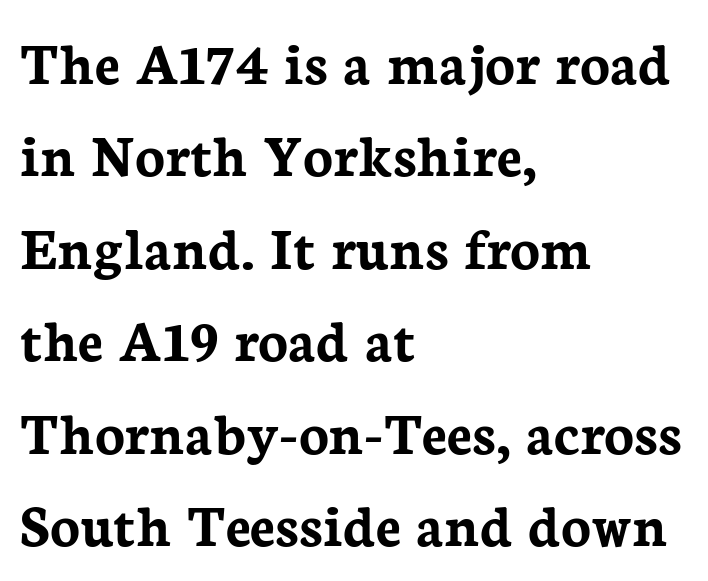
Q: Is the text bold? A: Yes.
Q: Is the text italic (slanted)? A: No, it is upright.
Q: Is the typeface a serif or a sans-serif typeface? A: Serif.
Q: Is the text underlined? A: No.
Q: How is the paragraph aligned? A: Left-aligned.
Q: Is the spacing between letters normal or unusually wide? A: Normal.
Q: Is the spacing between lines tight, normal or loose? A: Normal.
Q: Width (condensed, normal, or wide)? A: Normal.
Q: Stroke contrast? A: Low.
Q: x-height? A: Medium.
Q: Monospaced? A: No.
